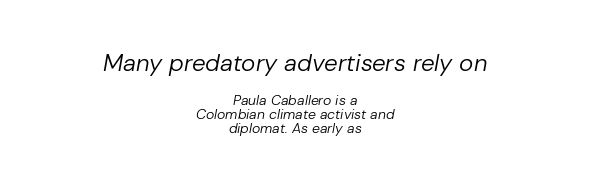
The image shows 24 px text type, italic (leaning right); set centered, tight line spacing (1.02x), normal letter spacing, not underlined; the first (top) block is 1.71x larger.
